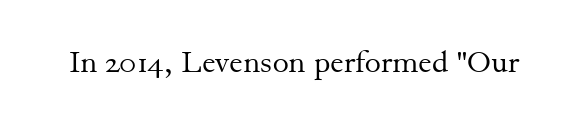
Q: Is the text bold? A: No.
Q: Is the text italic (slanted)? A: No, it is upright.
Q: Is the typeface a serif or a sans-serif typeface? A: Serif.
Q: Is the text underlined? A: No.
Q: Is the spacing between letters normal or unusually wide? A: Normal.
Q: Width (condensed, normal, or wide)? A: Normal.
Q: Stroke contrast? A: Medium.
Q: x-height? A: Small.
Q: Monospaced? A: No.
